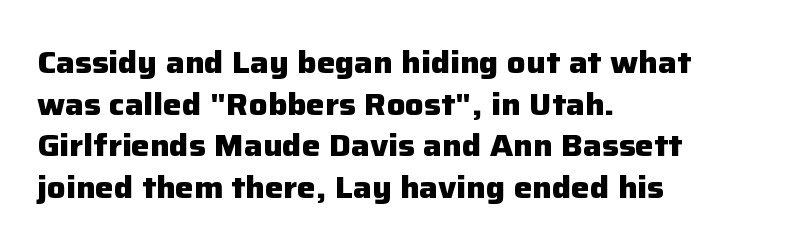
Q: Is the text bold? A: Yes.
Q: Is the text italic (slanted)? A: No, it is upright.
Q: Is the typeface a serif or a sans-serif typeface? A: Sans-serif.
Q: Is the text underlined? A: No.
Q: How is the paragraph aligned? A: Left-aligned.
Q: Is the spacing between letters normal or unusually wide? A: Normal.
Q: Is the spacing between lines tight, normal or loose? A: Normal.
Q: Width (condensed, normal, or wide)? A: Normal.
Q: Stroke contrast? A: Low.
Q: x-height? A: Medium.
Q: Monospaced? A: No.
